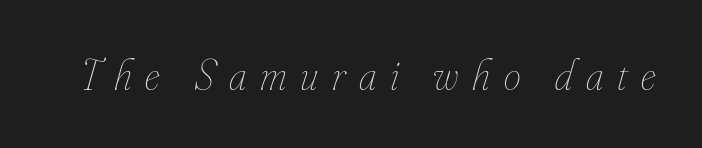
The lettering tilts uniformly, giving the passage an italic look. The cut favours lightness, reaching ordinary text weight at its darkest. Here the glyphs are tracked loosely, breaking word shapes into spaced letters. Honestly, there is no underline to notice here at all.
